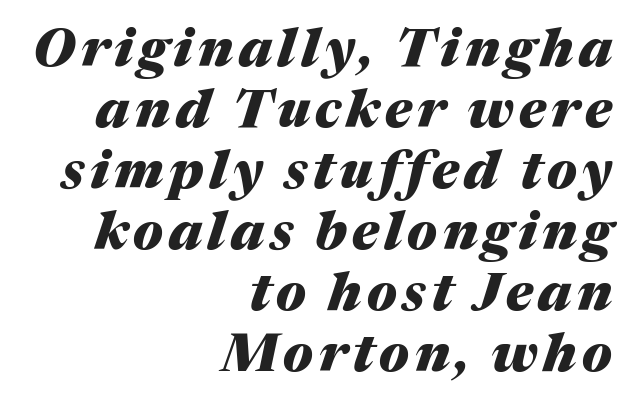
{"italic": "yes", "lean": "right", "slant_degrees": 17, "bold": "yes", "weight": "heavy", "width": "normal", "stroke_contrast": "medium", "x_height": "medium", "monospaced": "no", "underline": "no", "align": "right", "line_spacing": "tight", "line_spacing_ratio": 1.15, "glyph_px": 53}
